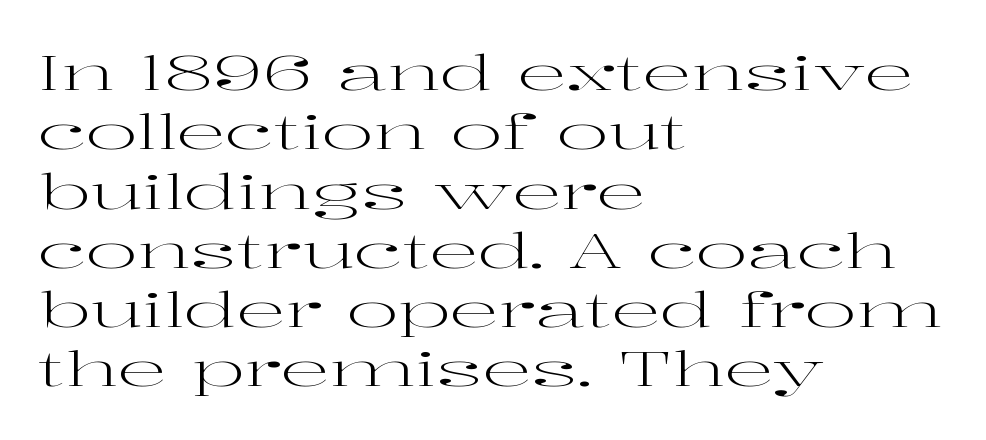
{"serif": "yes", "italic": "no", "bold": "no", "weight": "regular", "width": "wide", "stroke_contrast": "high", "x_height": "medium", "monospaced": "no", "underline": "no", "align": "left", "line_spacing_ratio": 1.21, "letter_spacing": "normal", "letter_spacing_em": 0.0, "glyph_px": 49}
